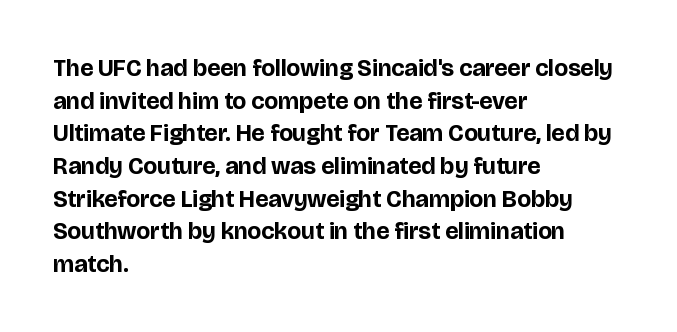
{"italic": "no", "bold": "yes", "underline": "no", "align": "left", "line_spacing": "normal", "line_spacing_ratio": 1.36, "letter_spacing": "normal", "letter_spacing_em": 0.0, "glyph_px": 24}
